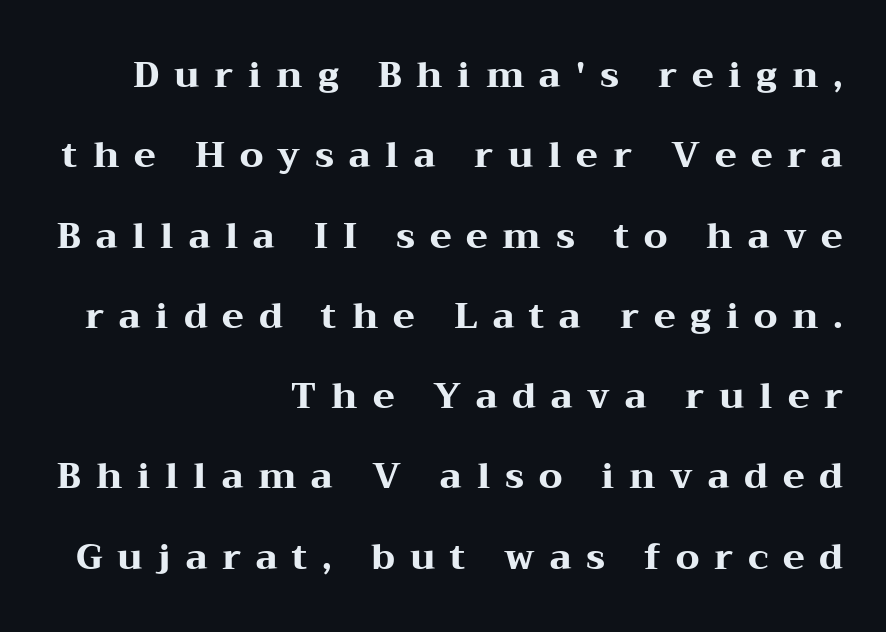
Compared with an ordinary text face, these strokes are far heavier — a full bold. You can tell from the footed stems that serif type was used. A typesetter would call this leading open, well beyond the default. Line endings align vertically; line beginnings do not. The passage shown is not underscored anywhere. This sample uses expanded letter spacing, leaving extra air between glyphs.
